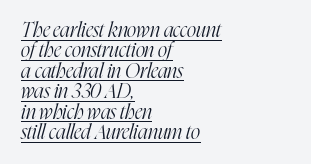
Is the letter spacing exaggerated? No — it looks like the ordinary default. One glance says dense: line gaps are narrower than usual. Notice how the stems are inclined rather than vertical — that's the hallmark of italics. Visually the block forms a straight wall on the left and a jagged coastline on the right. Each line of the rendering has a horizontal stroke beneath the glyphs.
